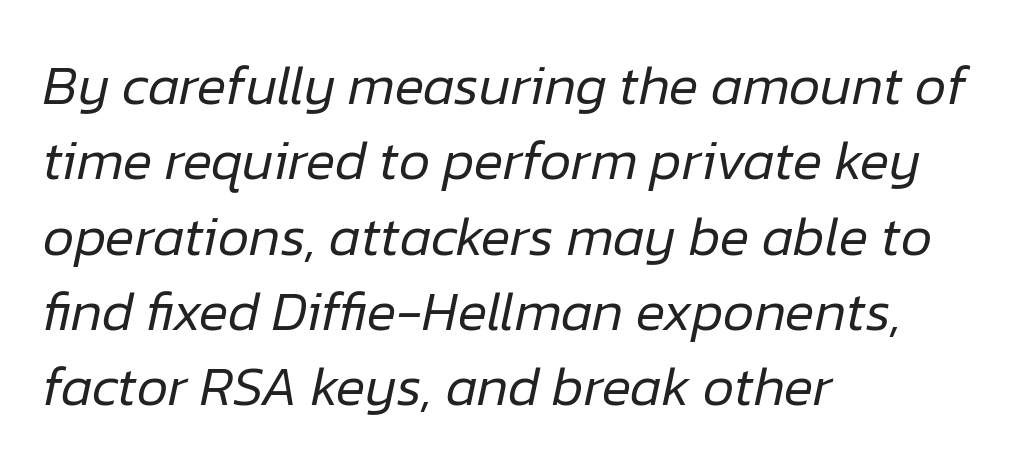
The image shows 55 px regular-weight type, italic (leaning right); set left-aligned, normal line spacing (1.37x), normal letter spacing, not underlined; low stroke contrast and a medium x-height.
